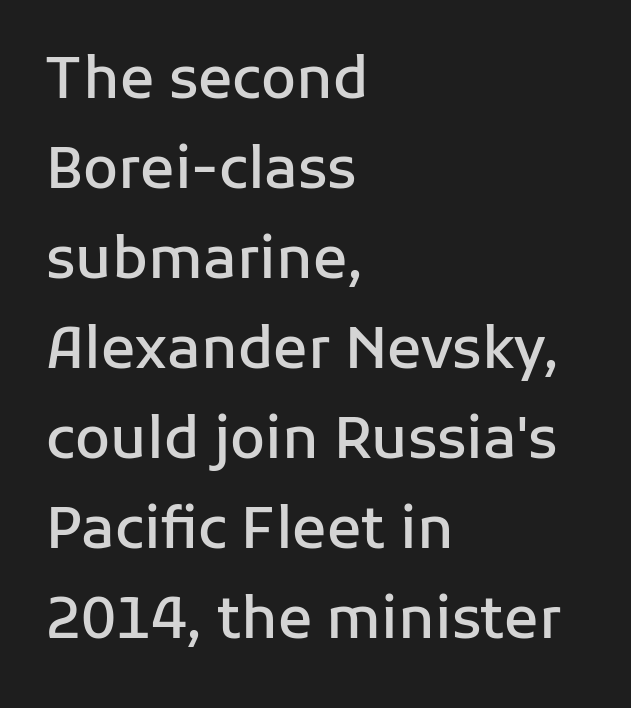
Q: Is the text bold? A: Semi-bold.
Q: Is the text italic (slanted)? A: No, it is upright.
Q: Is the typeface a serif or a sans-serif typeface? A: Sans-serif.
Q: Is the text underlined? A: No.
Q: How is the paragraph aligned? A: Left-aligned.
Q: Is the spacing between letters normal or unusually wide? A: Normal.
Q: Is the spacing between lines tight, normal or loose? A: Normal.
Q: Width (condensed, normal, or wide)? A: Normal.
Q: Stroke contrast? A: Low.
Q: x-height? A: Medium.
Q: Monospaced? A: No.
